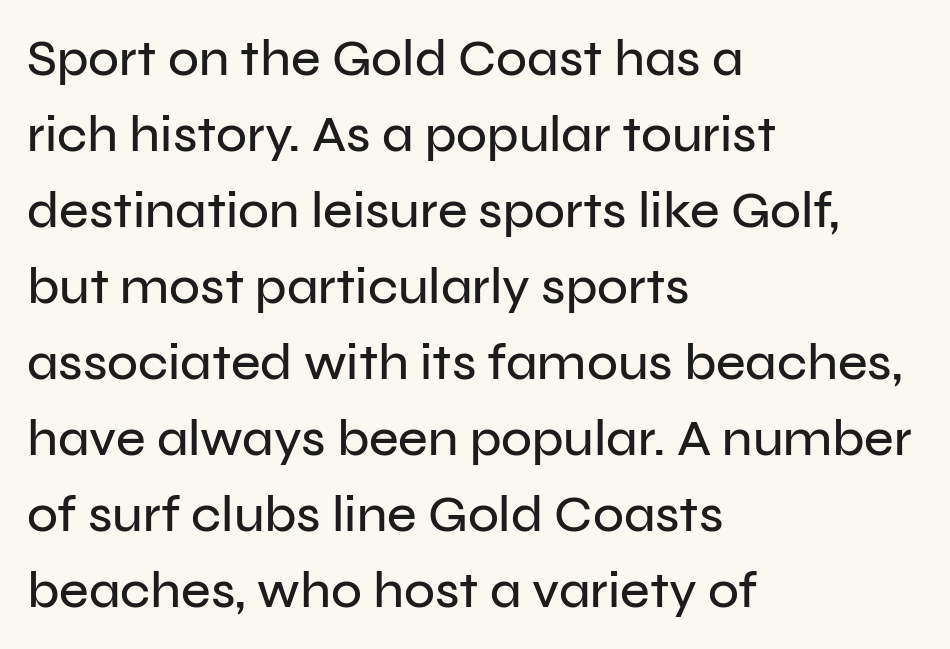
{"serif": "no", "italic": "no", "width": "normal", "stroke_contrast": "low", "x_height": "medium", "monospaced": "no", "underline": "no", "align": "left", "line_spacing": "normal", "line_spacing_ratio": 1.49, "letter_spacing": "normal", "letter_spacing_em": 0.0, "glyph_px": 51}
